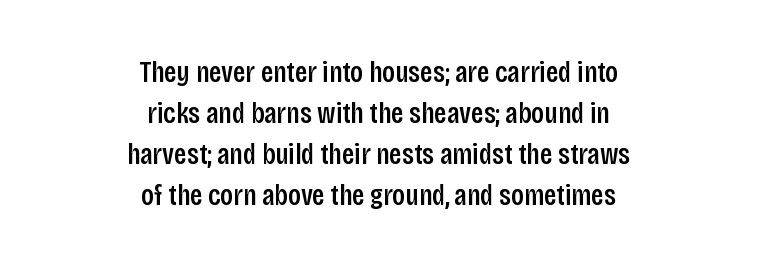
The image shows 30 px condensed sans-serif type, upright; set centered, normal line spacing (1.37x), normal letter spacing, not underlined; low stroke contrast and a large x-height.
